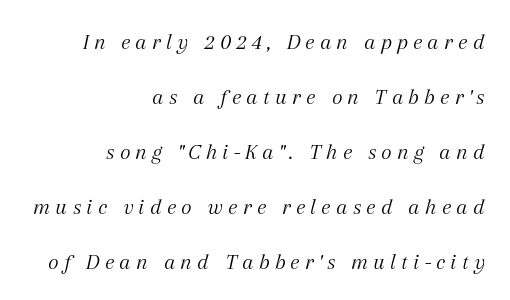
Q: Is the text bold? A: No.
Q: Is the text italic (slanted)? A: Yes, it leans right by about 12 degrees.
Q: Is the text underlined? A: No.
Q: How is the paragraph aligned? A: Right-aligned.
Q: Is the spacing between letters normal or unusually wide? A: Unusually wide.
Q: Is the spacing between lines tight, normal or loose? A: Loose.
